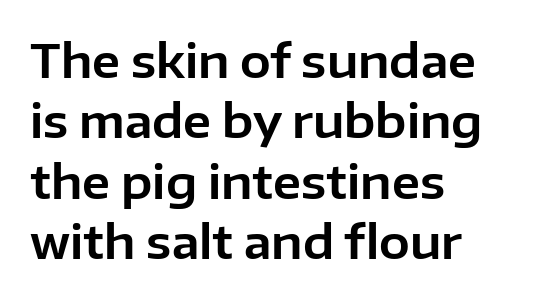
Q: Is the text italic (slanted)? A: No, it is upright.
Q: Is the typeface a serif or a sans-serif typeface? A: Sans-serif.
Q: Is the text underlined? A: No.
Q: How is the paragraph aligned? A: Left-aligned.
Q: Is the spacing between letters normal or unusually wide? A: Normal.
Q: Is the spacing between lines tight, normal or loose? A: Normal.
Q: Width (condensed, normal, or wide)? A: Normal.
Q: Stroke contrast? A: Low.
Q: x-height? A: Medium.
Q: Monospaced? A: No.
